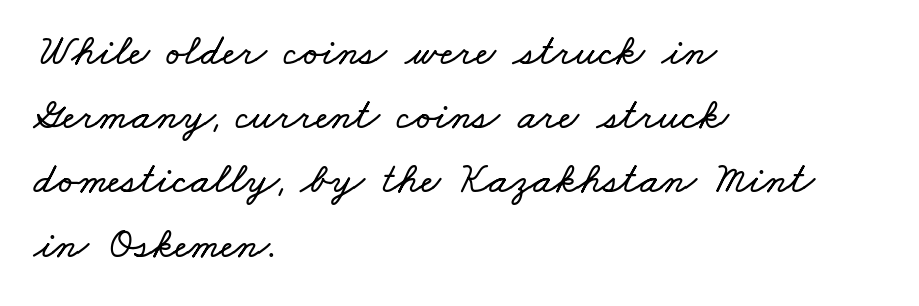
The image shows 44 px wide type; set left-aligned, normal line spacing (1.46x), normal letter spacing, not underlined; low stroke contrast and a small x-height.
